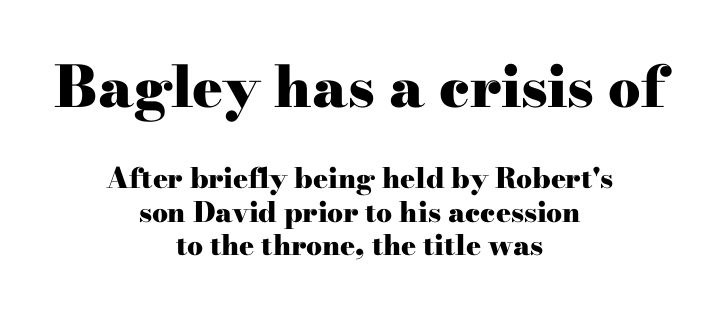
{"serif": "yes", "italic": "no", "bold": "yes", "weight": "heavy", "width": "wide", "stroke_contrast": "high", "x_height": "small", "monospaced": "no", "underline": "no", "align": "center", "line_spacing_ratio": 1.2, "letter_spacing": "normal", "letter_spacing_em": 0.0, "larger_block": "first", "size_ratio": 2.04, "glyph_px": 57}
